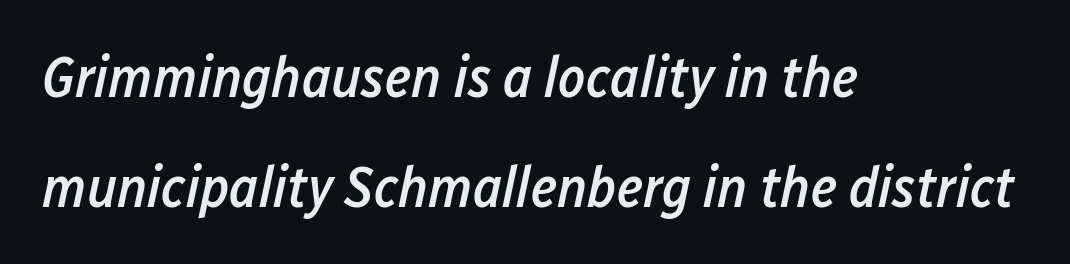
Q: Is the text bold? A: Semi-bold.
Q: Is the text italic (slanted)? A: Yes, it leans right by about 12 degrees.
Q: Is the text underlined? A: No.
Q: How is the paragraph aligned? A: Left-aligned.
Q: Is the spacing between letters normal or unusually wide? A: Normal.
Q: Width (condensed, normal, or wide)? A: Condensed.
Q: Stroke contrast? A: Low.
Q: x-height? A: Medium.
Q: Monospaced? A: No.
